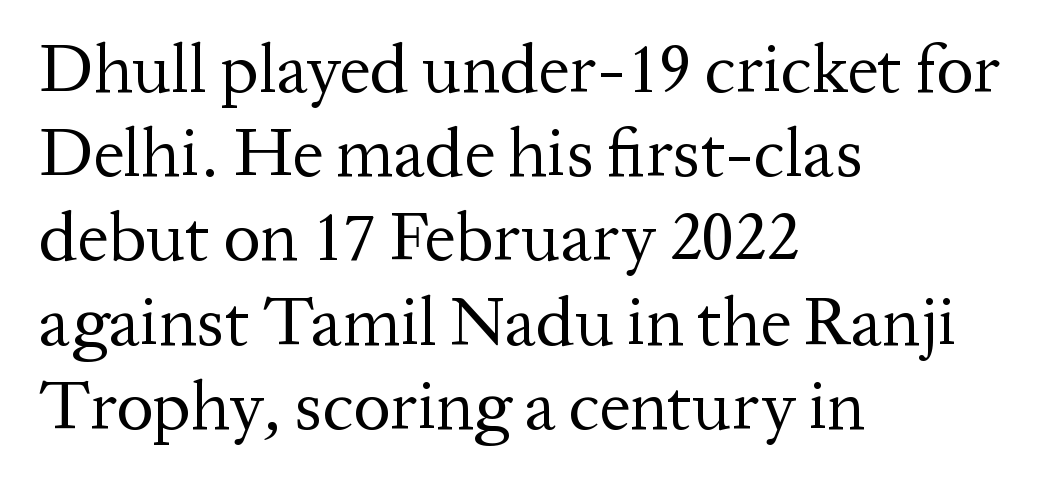
Each row of text sits above clean, open space. Looks like regular typesetting: each glyph gets only the width it needs. Students, note that the glyphs here touch the page at normal intervals. Is this a heavy cut? Hardly; it is regular or lighter. The designer went with a serif here, giving each stem small feet. Every character sits straight up, as roman type does.
